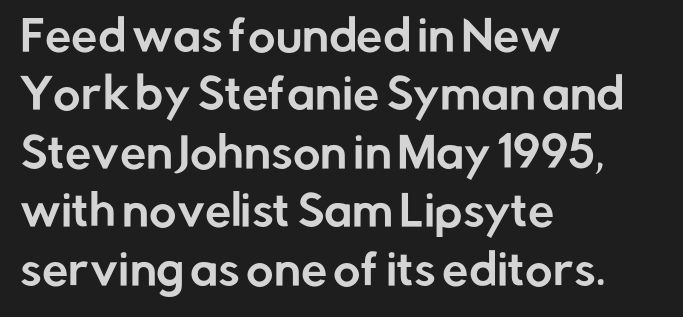
{"serif": "no", "italic": "no", "width": "normal", "stroke_contrast": "low", "x_height": "medium", "monospaced": "no", "underline": "no", "align": "left", "line_spacing": "normal", "line_spacing_ratio": 1.39, "letter_spacing": "normal", "letter_spacing_em": 0.0, "glyph_px": 42}
